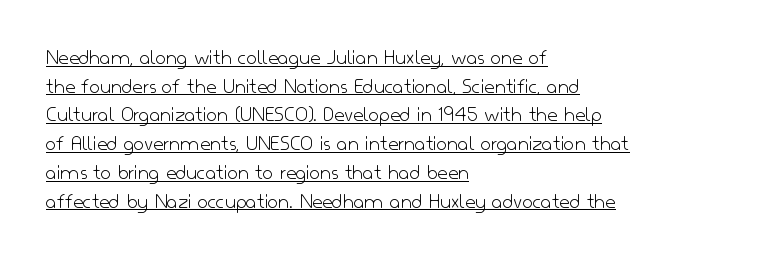
The image shows 23 px text type, upright; set left-aligned, normal line spacing (1.25x), normal letter spacing, underlined.
